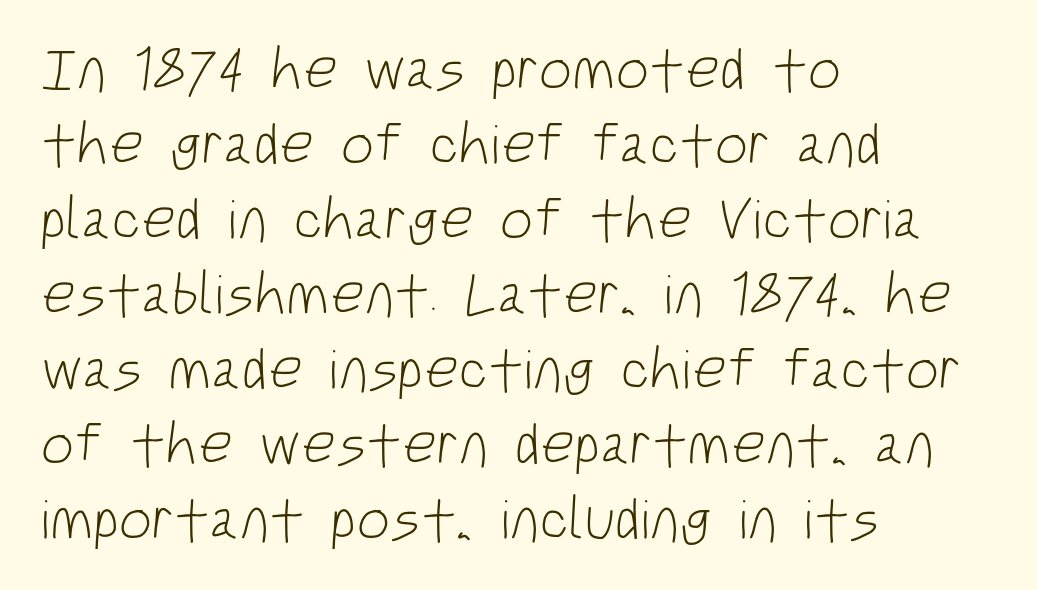
{"serif": "no", "bold": "no", "weight": "light", "width": "condensed", "stroke_contrast": "low", "x_height": "large", "monospaced": "no", "underline": "no", "align": "left", "line_spacing": "normal", "line_spacing_ratio": 1.27, "letter_spacing": "normal", "letter_spacing_em": 0.0, "glyph_px": 59}
